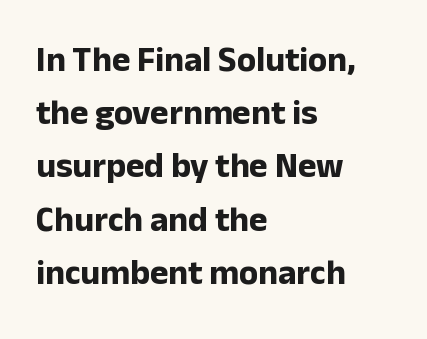
The image shows 35 px bold sans-serif type, upright; set left-aligned, normal line spacing (1.52x), normal letter spacing, not underlined; low stroke contrast and a medium x-height.
